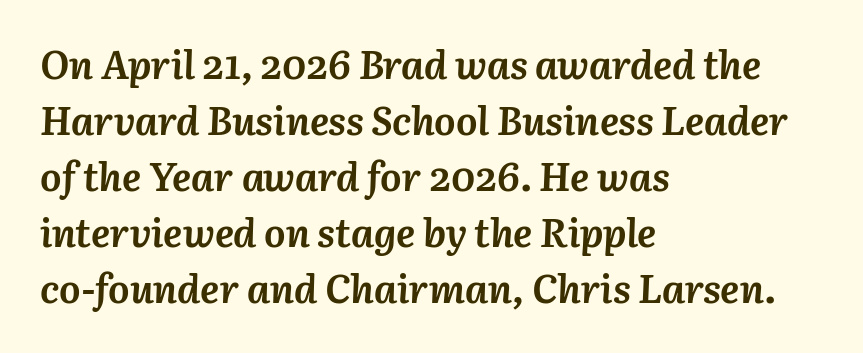
The image shows 40 px semibold type, italic (leaning right); set left-aligned, normal line spacing (1.4x), normal letter spacing, not underlined; medium stroke contrast and a medium x-height.
